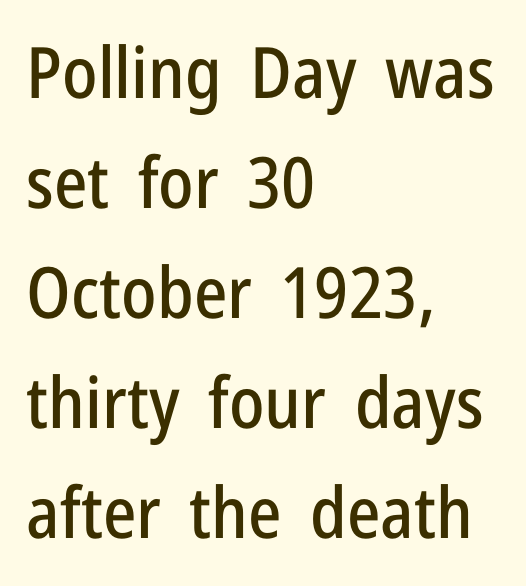
{"serif": "no", "italic": "no", "width": "condensed", "stroke_contrast": "low", "x_height": "medium", "monospaced": "no", "underline": "no", "align": "left", "line_spacing": "normal", "line_spacing_ratio": 1.55, "letter_spacing": "normal", "letter_spacing_em": 0.0, "glyph_px": 71}
